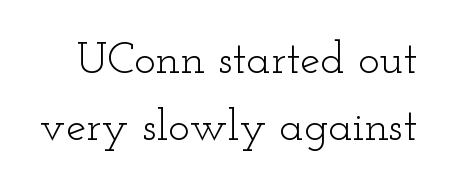
{"serif": "yes", "italic": "no", "bold": "no", "weight": "light", "width": "wide", "stroke_contrast": "low", "x_height": "small", "monospaced": "no", "underline": "no", "line_spacing": "normal", "line_spacing_ratio": 1.48, "letter_spacing": "normal", "letter_spacing_em": 0.0, "glyph_px": 45}
